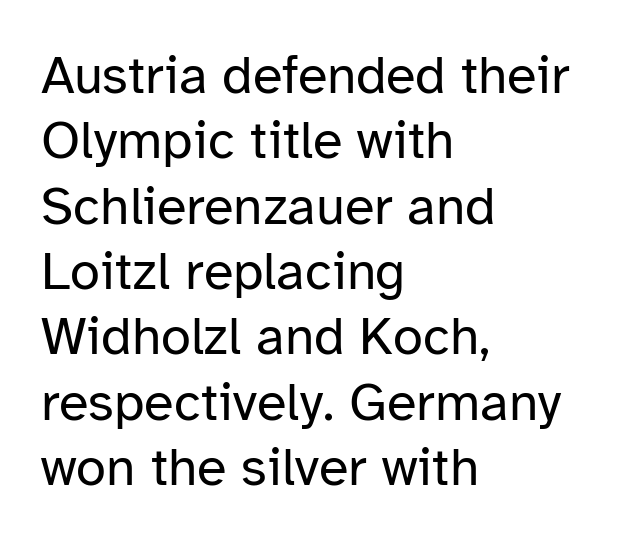
Q: Is the text bold? A: No.
Q: Is the text italic (slanted)? A: No, it is upright.
Q: Is the typeface a serif or a sans-serif typeface? A: Sans-serif.
Q: Is the text underlined? A: No.
Q: How is the paragraph aligned? A: Left-aligned.
Q: Is the spacing between letters normal or unusually wide? A: Normal.
Q: Width (condensed, normal, or wide)? A: Normal.
Q: Stroke contrast? A: Low.
Q: x-height? A: Medium.
Q: Monospaced? A: No.
